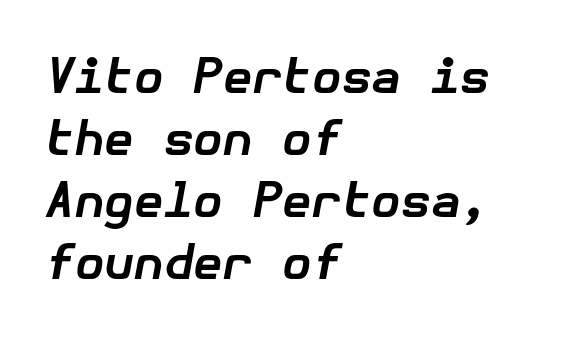
Q: Is the text bold? A: Yes.
Q: Is the text italic (slanted)? A: Yes, it leans right by about 10 degrees.
Q: Is the text underlined? A: No.
Q: How is the paragraph aligned? A: Left-aligned.
Q: Is the spacing between letters normal or unusually wide? A: Normal.
Q: Is the spacing between lines tight, normal or loose? A: Normal.
Q: Width (condensed, normal, or wide)? A: Normal.
Q: Stroke contrast? A: Low.
Q: x-height? A: Medium.
